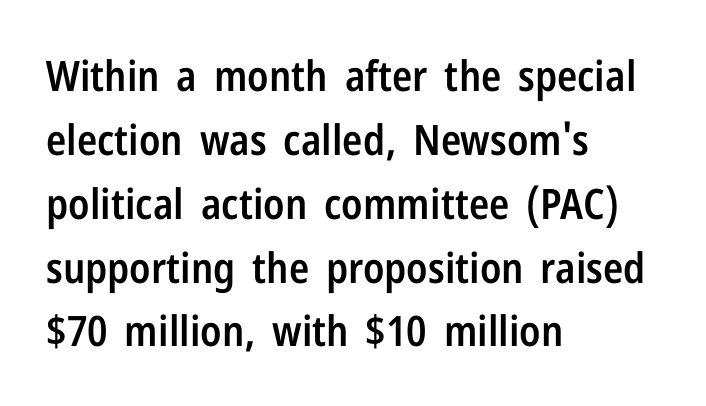
The image shows 42 px semibold, condensed sans-serif type, upright; set left-aligned, normal line spacing (1.52x), normal letter spacing, not underlined; low stroke contrast and a medium x-height.
